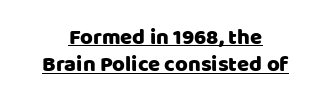
Q: Is the text italic (slanted)? A: No, it is upright.
Q: Is the text underlined? A: Yes.
Q: How is the paragraph aligned? A: Centered.
Q: Is the spacing between letters normal or unusually wide? A: Normal.
